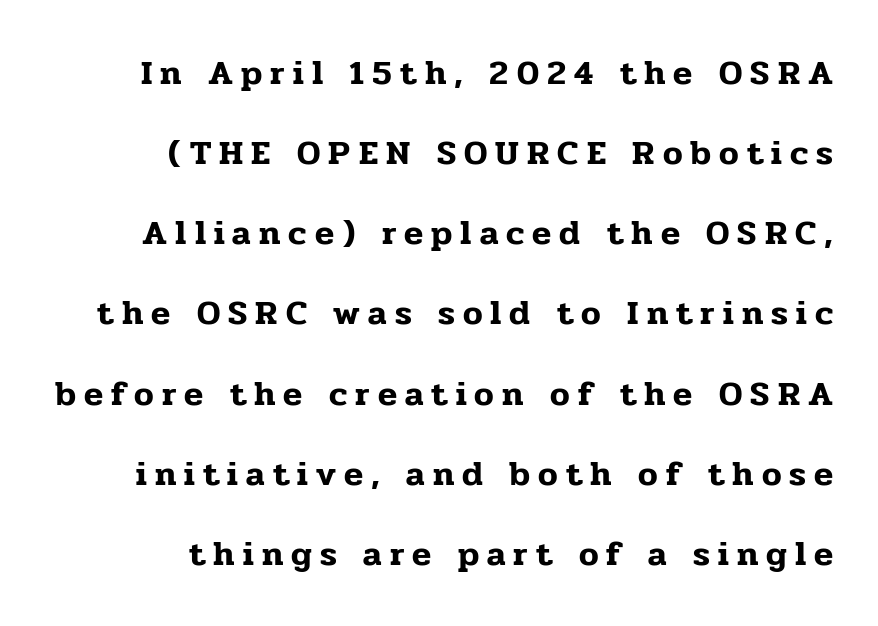
The image shows 35 px serif type, upright; set right-aligned, loose line spacing (2.29x), unusually wide letter spacing (+0.23 em), not underlined; low stroke contrast and a medium x-height.
